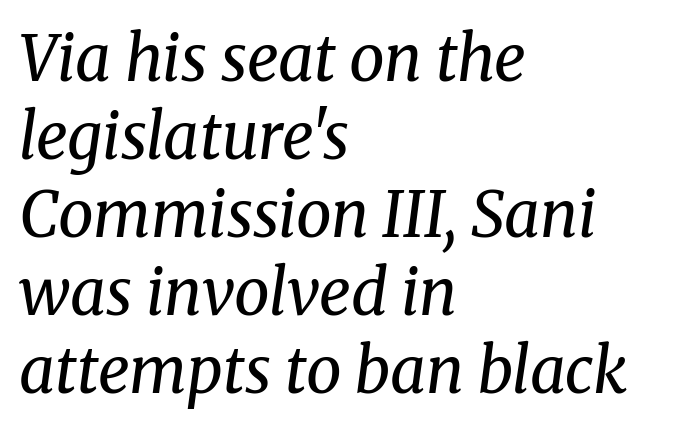
{"serif": "yes", "italic": "yes", "lean": "right", "slant_degrees": 8, "bold": "no", "weight": "regular", "width": "normal", "stroke_contrast": "medium", "x_height": "medium", "monospaced": "no", "underline": "no", "align": "left", "line_spacing_ratio": 1.24, "letter_spacing": "normal", "letter_spacing_em": 0.0, "glyph_px": 63}
